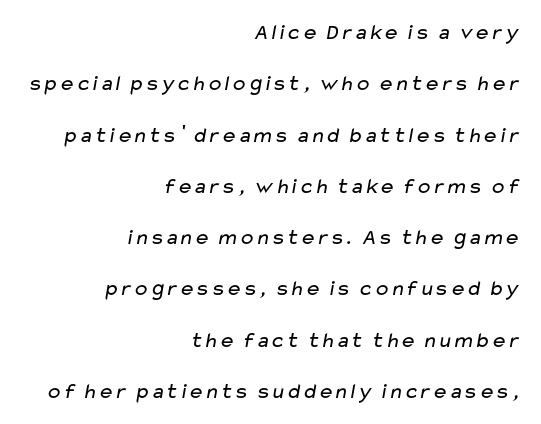
Q: Is the text bold? A: No.
Q: Is the text underlined? A: No.
Q: How is the paragraph aligned? A: Right-aligned.
Q: Is the spacing between letters normal or unusually wide? A: Normal.
Q: Is the spacing between lines tight, normal or loose? A: Loose.
